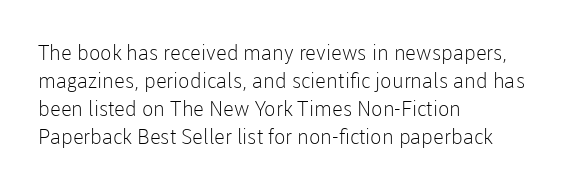
The image shows 21 px text type, upright; set left-aligned, normal line spacing (1.33x), normal letter spacing, not underlined.
